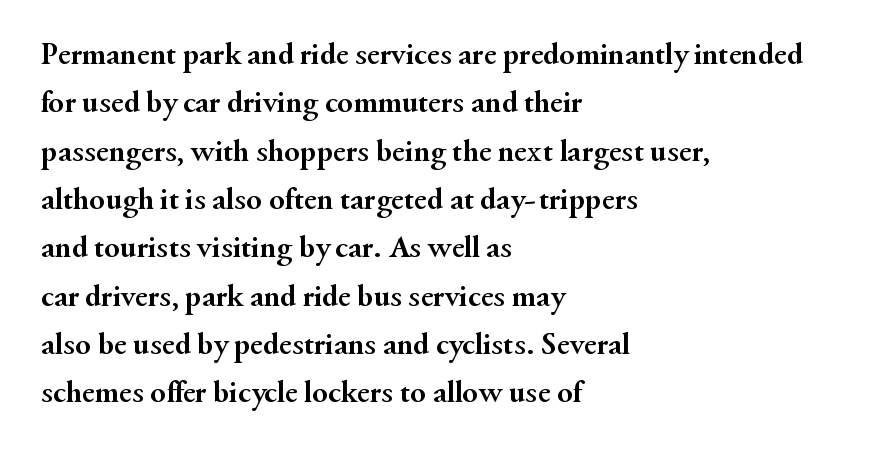
Each new line begins a customary step beneath the previous one. Does the lettering tilt? It doesn't — this is upright. Every row of glyphs begins at an identical x-position on the left. Here the designer chose a conventional face with non-uniform glyph widths. Students, note that the glyphs here touch the page at normal intervals. The face used here has the dense, thick strokes of a bold.
